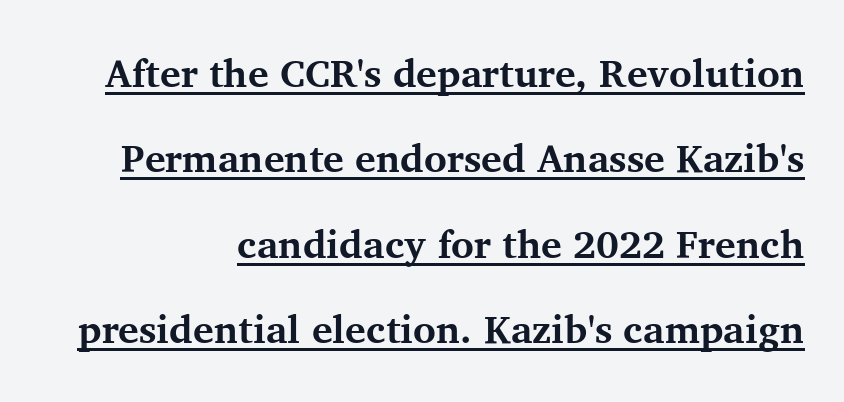
Q: Is the text bold? A: Yes.
Q: Is the text italic (slanted)? A: No, it is upright.
Q: Is the typeface a serif or a sans-serif typeface? A: Serif.
Q: Is the text underlined? A: Yes.
Q: Is the spacing between letters normal or unusually wide? A: Normal.
Q: Is the spacing between lines tight, normal or loose? A: Loose.
Q: Width (condensed, normal, or wide)? A: Normal.
Q: Stroke contrast? A: Medium.
Q: x-height? A: Medium.
Q: Monospaced? A: No.
